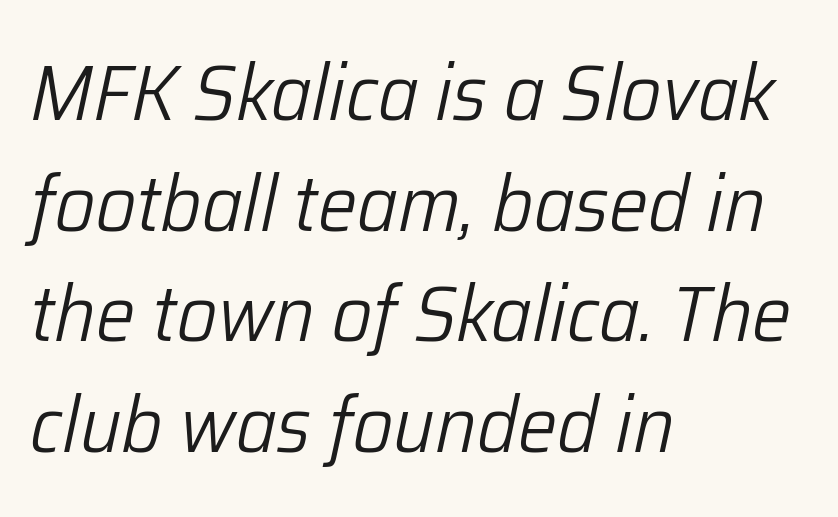
Q: Is the text bold? A: No.
Q: Is the text italic (slanted)? A: Yes, it leans right by about 12 degrees.
Q: Is the text underlined? A: No.
Q: How is the paragraph aligned? A: Left-aligned.
Q: Is the spacing between letters normal or unusually wide? A: Normal.
Q: Is the spacing between lines tight, normal or loose? A: Normal.
Q: Width (condensed, normal, or wide)? A: Normal.
Q: Stroke contrast? A: Low.
Q: x-height? A: Medium.
Q: Monospaced? A: No.
